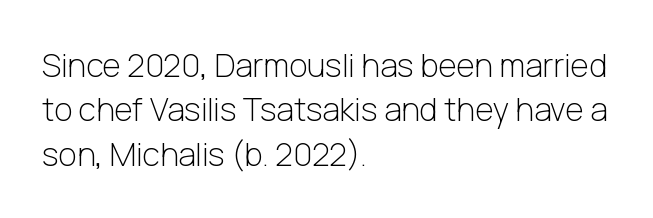
Plain, unruled lines of type. The face used here is proportionally spaced, like ordinary book or web type. Vertical stems look standard width or narrower in stroke. The leading is moderate, giving the passage an even texture.
